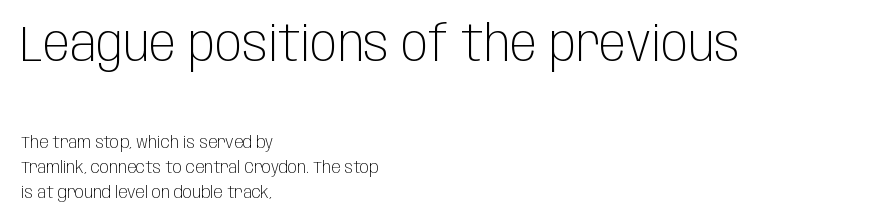
Q: Is the text bold? A: No.
Q: Is the text italic (slanted)? A: No, it is upright.
Q: Is the typeface a serif or a sans-serif typeface? A: Sans-serif.
Q: Is the text underlined? A: No.
Q: How is the paragraph aligned? A: Left-aligned.
Q: Is the spacing between letters normal or unusually wide? A: Normal.
Q: Is the spacing between lines tight, normal or loose? A: Normal.
Q: Which block of text is set in a larger size, the first (top) or the second (bottom)? A: The first (top) one.
Q: Width (condensed, normal, or wide)? A: Condensed.
Q: Stroke contrast? A: Low.
Q: x-height? A: Large.
Q: Monospaced? A: No.
